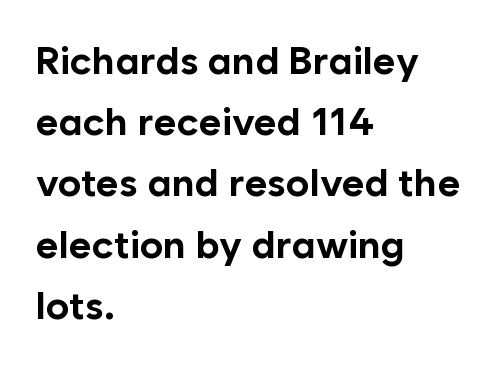
{"serif": "no", "italic": "no", "bold": "yes", "weight": "bold", "width": "normal", "stroke_contrast": "low", "x_height": "medium", "monospaced": "no", "underline": "no", "align": "left", "line_spacing": "normal", "line_spacing_ratio": 1.57, "letter_spacing": "normal", "letter_spacing_em": 0.0, "glyph_px": 39}
